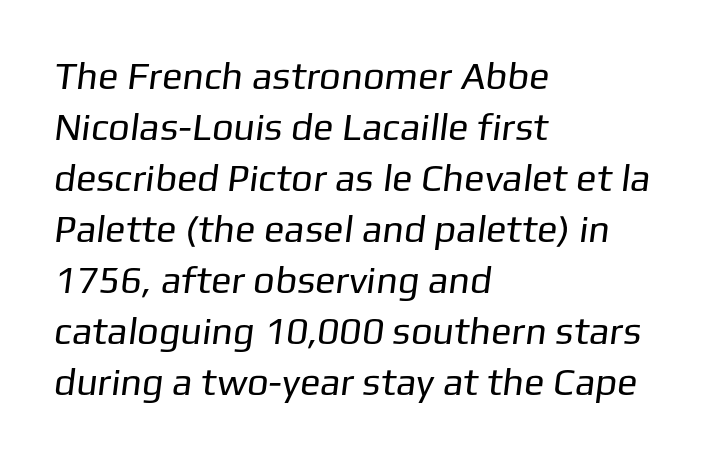
The rendering uses a moderate line-height, typical for paragraphs. The strip under each line holds only bare page. The setting favours the left margin, as ordinary paragraphs usually do. Unlike a traditional serif, this face leaves its strokes unadorned. Characters follow at the spacing the type designer built in. The passage shown is not bold in any degree.
